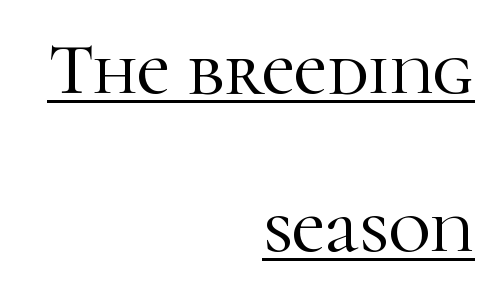
Q: Is the text italic (slanted)? A: No, it is upright.
Q: Is the typeface a serif or a sans-serif typeface? A: Serif.
Q: Is the text underlined? A: Yes.
Q: How is the paragraph aligned? A: Right-aligned.
Q: Is the spacing between letters normal or unusually wide? A: Normal.
Q: Is the spacing between lines tight, normal or loose? A: Loose.
Q: Width (condensed, normal, or wide)? A: Normal.
Q: Stroke contrast? A: High.
Q: x-height? A: Medium.
Q: Monospaced? A: No.
